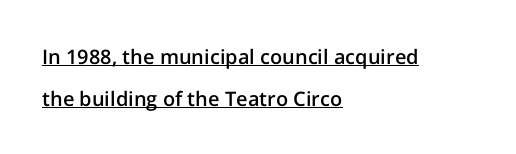
{"italic": "no", "bold": "semi", "underline": "yes", "align": "left", "line_spacing": "loose", "line_spacing_ratio": 2.09, "letter_spacing": "normal", "letter_spacing_em": 0.0, "glyph_px": 20}
